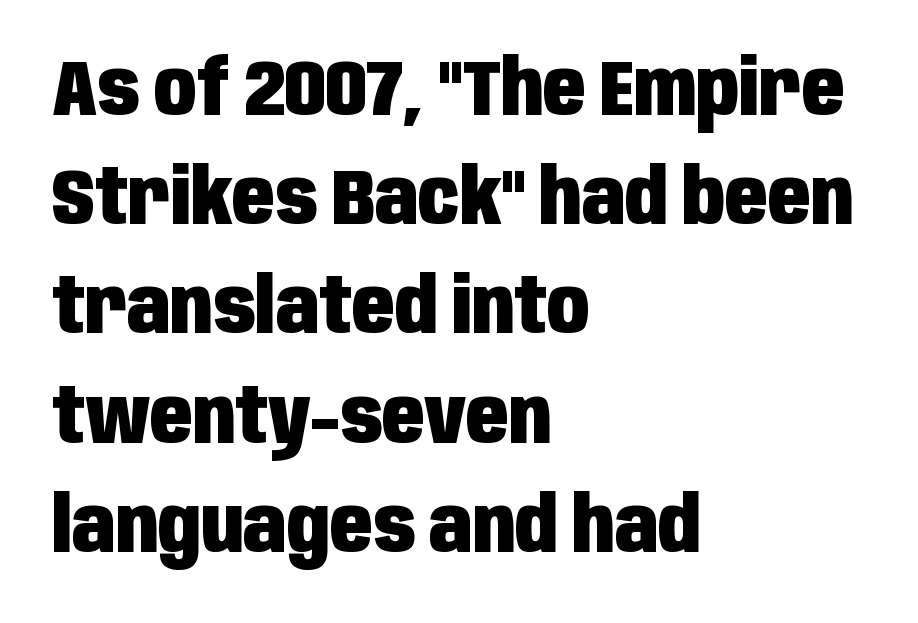
Reading down the column, the eye jumps a familiar distance to each next line. The passage shown has conventional tracking throughout. Summary of weight: heavy, a full bold. Horizontal alignment here is leftward, the default for most running prose. This sample has the flowing, uneven cadence of proportional lettering. The characters display no serif detailing; their extremities are plain.
